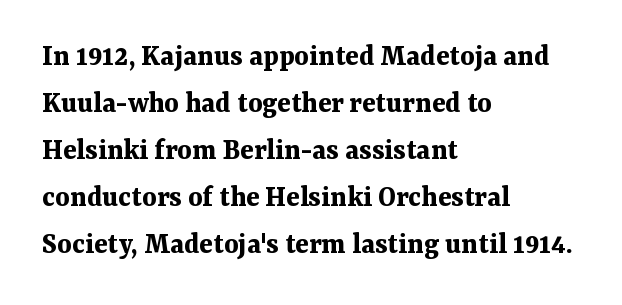
{"serif": "yes", "italic": "no", "bold": "yes", "weight": "bold", "width": "normal", "stroke_contrast": "medium", "x_height": "medium", "monospaced": "no", "underline": "no", "align": "left", "line_spacing": "normal", "line_spacing_ratio": 1.52, "letter_spacing": "normal", "letter_spacing_em": 0.0, "glyph_px": 31}
